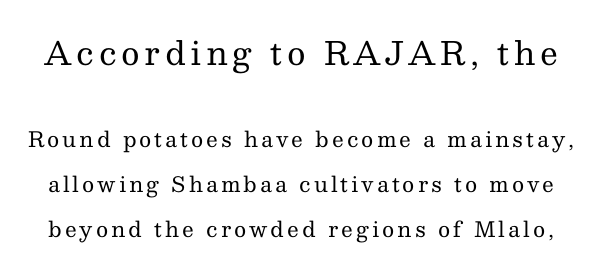
The rendering uses a large line-height, opening up the rows. The letters in the upper block stand taller than those in the block below. No letter is thick-stroked: the sample isn't bold. Words float on clear page, feet unadorned.
